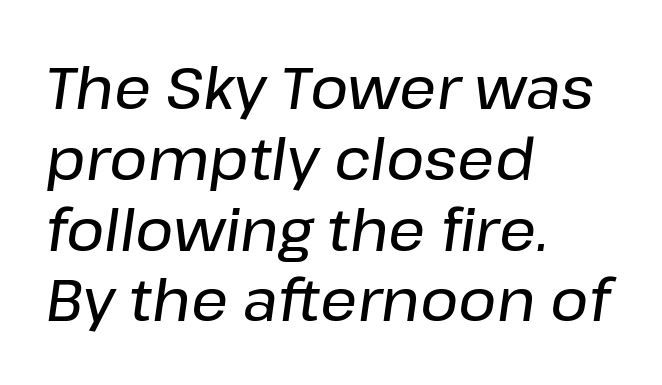
The image shows 58 px text type, italic (leaning right); set left-aligned, line spacing 1.22x, normal letter spacing, not underlined; low stroke contrast and a medium x-height.
